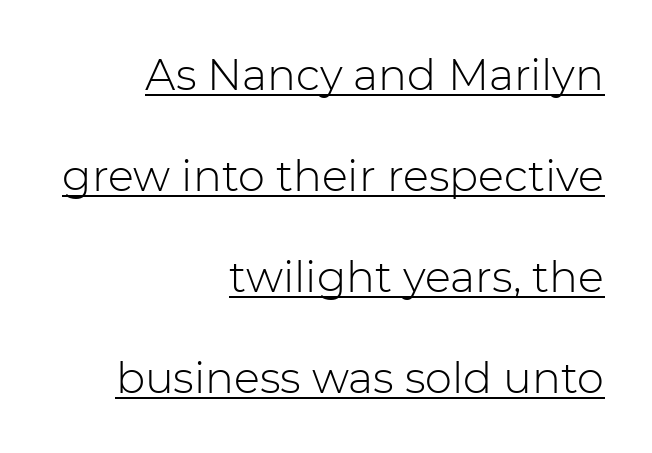
Q: Is the text bold? A: No.
Q: Is the text italic (slanted)? A: No, it is upright.
Q: Is the typeface a serif or a sans-serif typeface? A: Sans-serif.
Q: Is the text underlined? A: Yes.
Q: How is the paragraph aligned? A: Right-aligned.
Q: Is the spacing between letters normal or unusually wide? A: Normal.
Q: Is the spacing between lines tight, normal or loose? A: Loose.
Q: Width (condensed, normal, or wide)? A: Normal.
Q: Stroke contrast? A: Low.
Q: x-height? A: Medium.
Q: Monospaced? A: No.
